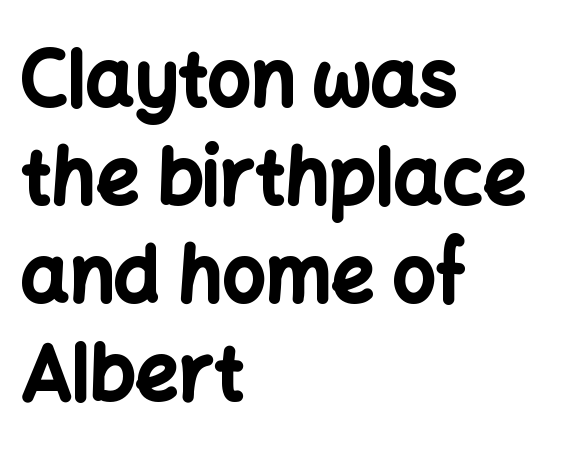
{"serif": "no", "italic": "no", "bold": "yes", "weight": "bold", "width": "normal", "stroke_contrast": "low", "x_height": "medium", "monospaced": "no", "underline": "no", "align": "left", "line_spacing": "normal", "line_spacing_ratio": 1.29, "letter_spacing": "normal", "letter_spacing_em": 0.0, "glyph_px": 76}
